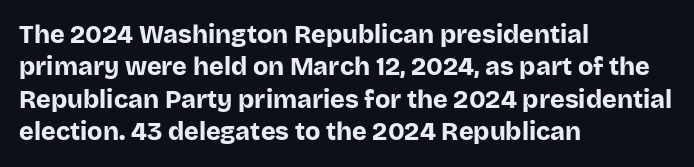
The image shows 25 px bold type, upright; set left-aligned, normal line spacing (1.3x), normal letter spacing, not underlined.
